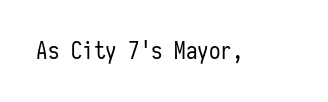
{"italic": "no", "bold": "no", "underline": "no", "letter_spacing": "normal", "letter_spacing_em": 0.0, "glyph_px": 23}
